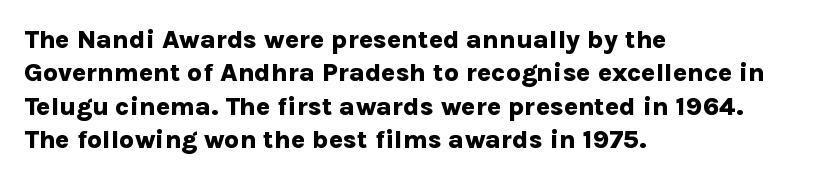
In terms of posture, this sample is upright. Look at the stroke-to-counter ratio: heavy, a bold. Notice how descenders clear the ascenders below comfortably — that's standard leading. The zone under the glyphs is completely vacant. The rendering keeps characters at their native spacing.
